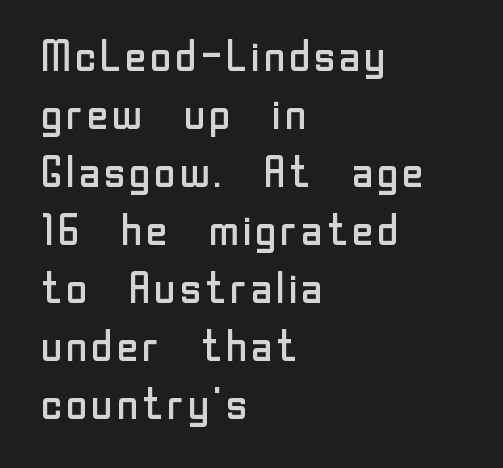
Spacing verdict: proportional, widths tailored to each character. I'd call this a sans setting — the letters go barefoot. Successive baselines arrive at the customary interval. Nobody drew a line under any word here. It's the straight-up-and-down kind of type.
